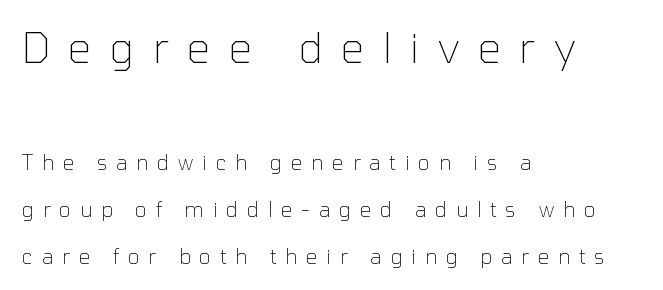
{"serif": "no", "italic": "no", "bold": "no", "weight": "thin", "width": "normal", "stroke_contrast": "low", "x_height": "medium", "monospaced": "no", "underline": "no", "align": "left", "line_spacing": "loose", "line_spacing_ratio": 2.33, "letter_spacing": "wide", "letter_spacing_em": 0.45, "larger_block": "first", "size_ratio": 2.05, "glyph_px": 41}
